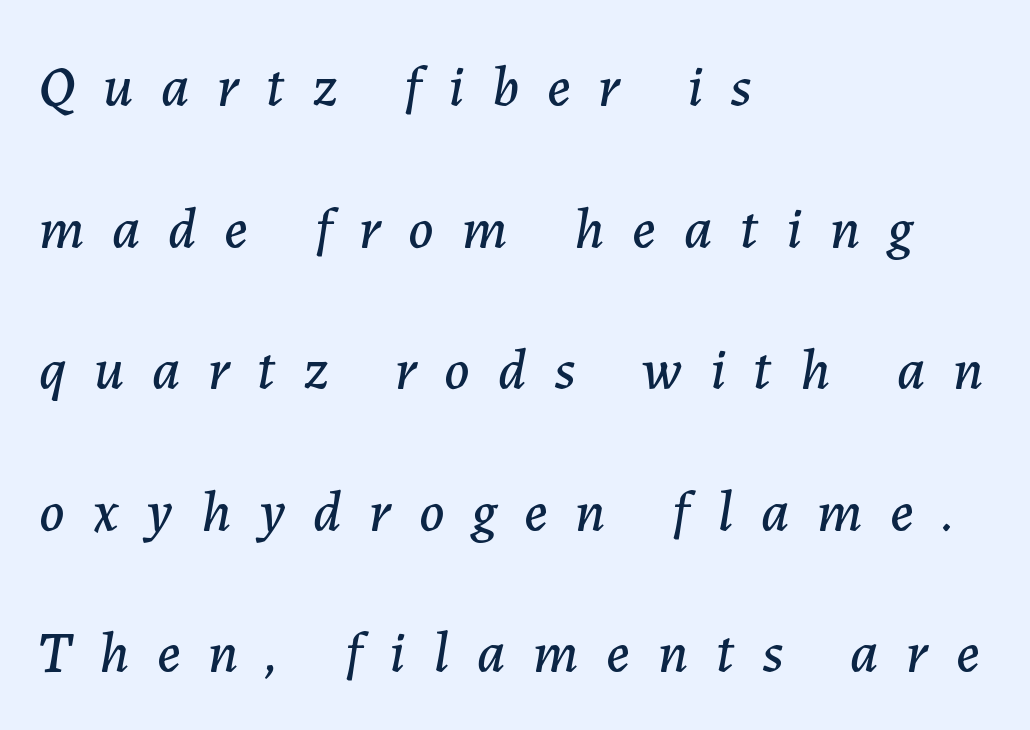
The image shows 58 px text type, italic (leaning right); set left-aligned, loose line spacing (2.44x), unusually wide letter spacing (+0.48 em), not underlined; low stroke contrast and a medium x-height.
